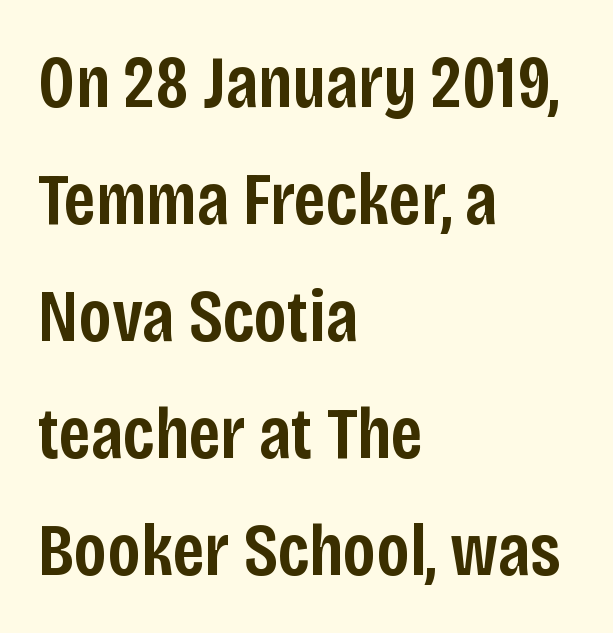
The image shows 74 px semibold, condensed sans-serif type, upright; set left-aligned, normal line spacing (1.58x), normal letter spacing, not underlined; low stroke contrast and a large x-height.
